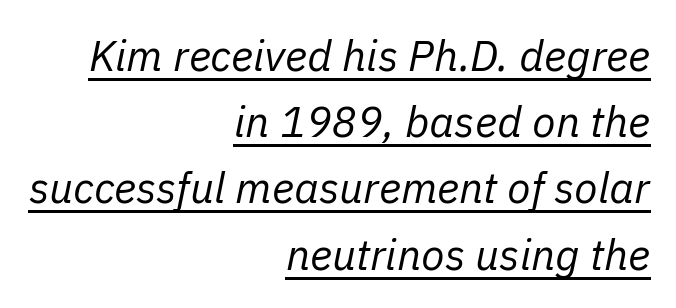
Beneath each row of characters lies a ruled line. No heavy texture on the line: the type isn't bold. Here the glyphs are tracked normally, forming tight word shapes. The passage shown leans; its letterforms are oblique.
